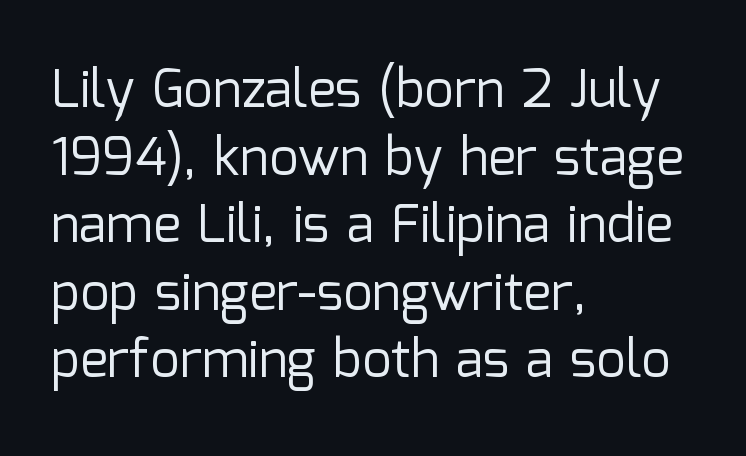
The image shows 52 px regular-weight sans-serif type, upright; set left-aligned, normal line spacing (1.3x), normal letter spacing, not underlined; low stroke contrast and a medium x-height.
